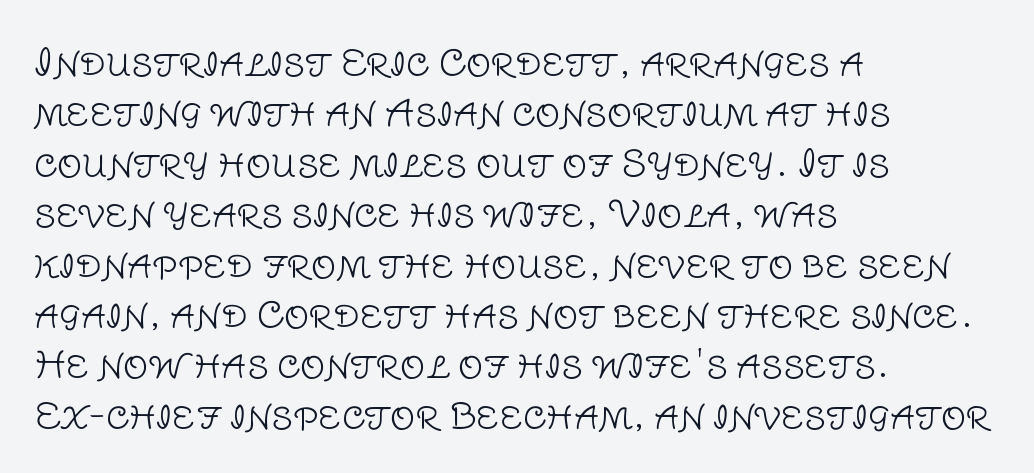
The rendering uses a moderate line-height, typical for paragraphs. These lines are rendered in a variable-pitch font. All the whitespace from short lines collects on the right. The letterforms sit at book weight or below.
